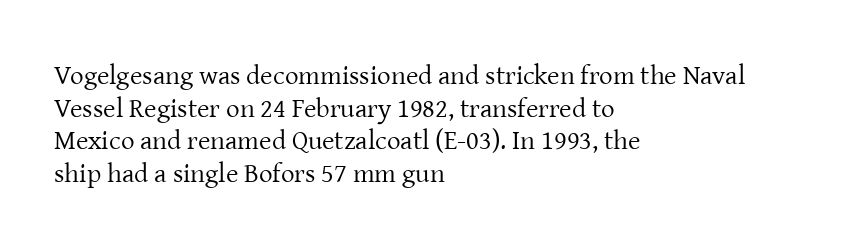
The image shows 27 px text type, upright; set left-aligned, line spacing 1.21x, normal letter spacing, not underlined.
